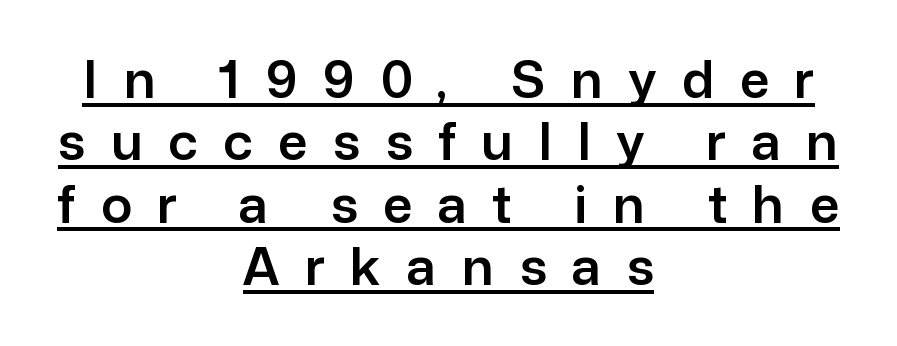
This sample is center-justified, so both line endings float freely. These lines are rendered in a variable-pitch font. Examine the stroke ends and you'll find no serifs. In terms of posture, this sample is upright. Honestly, the letter spacing is so wide it's the main thing you notice. Notice how a bar underscores the lettering throughout.
